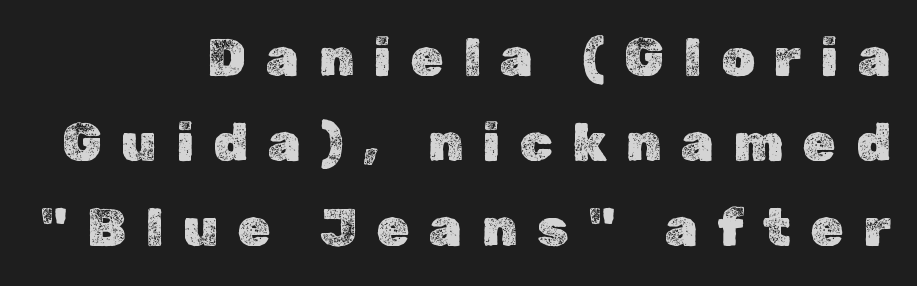
{"italic": "no", "width": "normal", "x_height": "medium", "monospaced": "no", "underline": "no", "align": "right", "line_spacing": "normal", "line_spacing_ratio": 1.6, "letter_spacing": "wide", "letter_spacing_em": 0.37, "glyph_px": 53}
